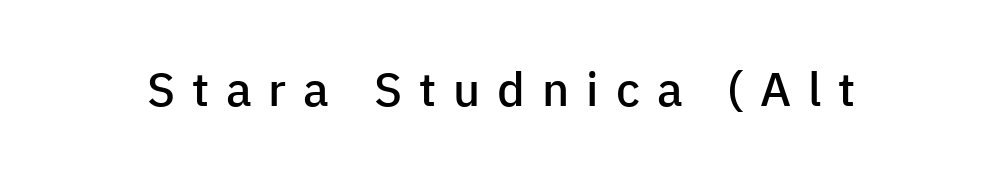
The image shows 47 px semibold sans-serif type, upright; set unusually wide letter spacing (+0.36 em), not underlined; low stroke contrast and a medium x-height.
